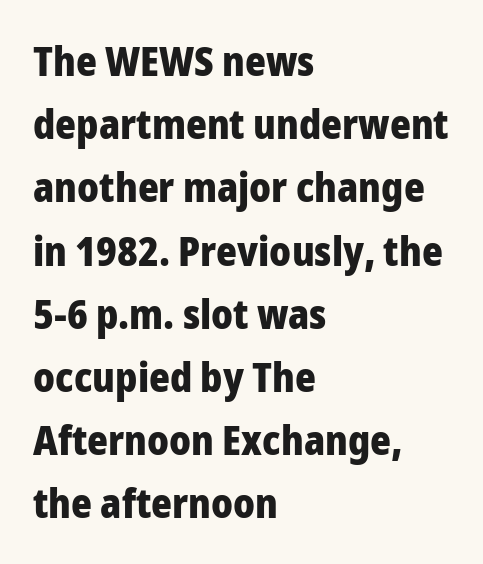
{"serif": "no", "italic": "no", "bold": "yes", "weight": "heavy", "width": "normal", "stroke_contrast": "low", "x_height": "medium", "monospaced": "no", "underline": "no", "align": "left", "line_spacing": "normal", "line_spacing_ratio": 1.58, "letter_spacing": "normal", "letter_spacing_em": 0.0, "glyph_px": 40}
